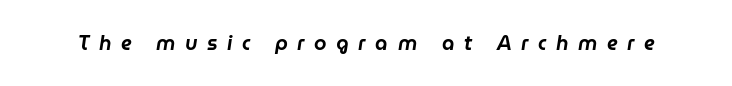
The image shows 20 px text type, italic (leaning right); set unusually wide letter spacing (+0.48 em), not underlined.
